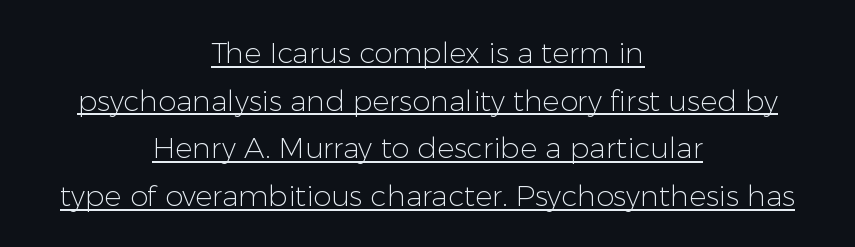
The image shows 29 px light sans-serif type, upright; set centered, normal line spacing (1.64x), normal letter spacing, underlined; low stroke contrast and a medium x-height.
